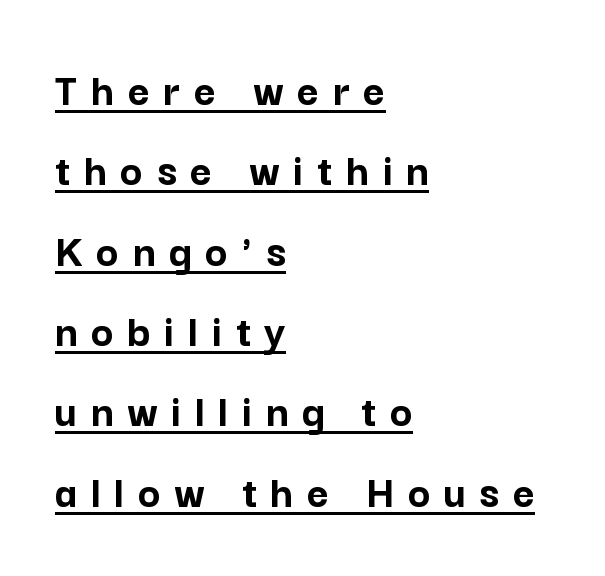
The image shows 47 px semibold sans-serif type, upright; set left-aligned, line spacing 1.71x, unusually wide letter spacing (+0.29 em), underlined; low stroke contrast and a medium x-height.
